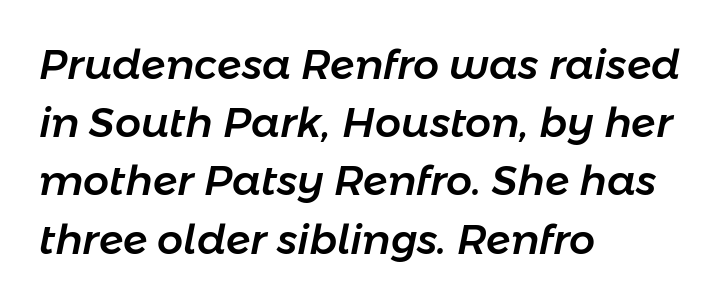
The rendering uses a moderate line-height, typical for paragraphs. The tracking reads as untouched default to a designer's eye. A student would call this left alignment; a typographer would say flush left, rag right. A typesetter would call this proportional, since set widths differ per character. The lettering tilts uniformly, giving the passage an italic look.
